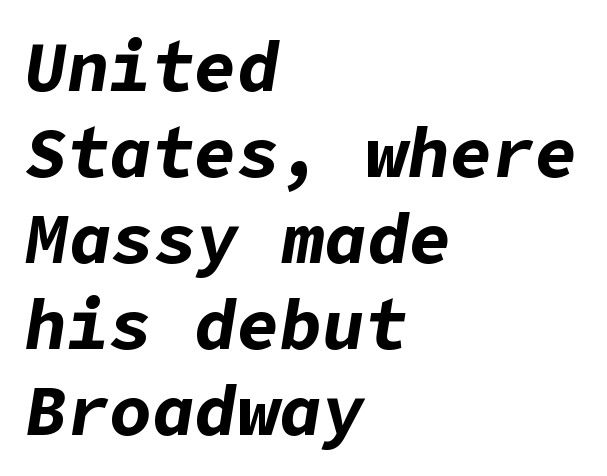
The image shows 71 px bold type, italic (leaning right); set left-aligned, line spacing 1.21x, normal letter spacing, not underlined; low stroke contrast and a medium x-height.
